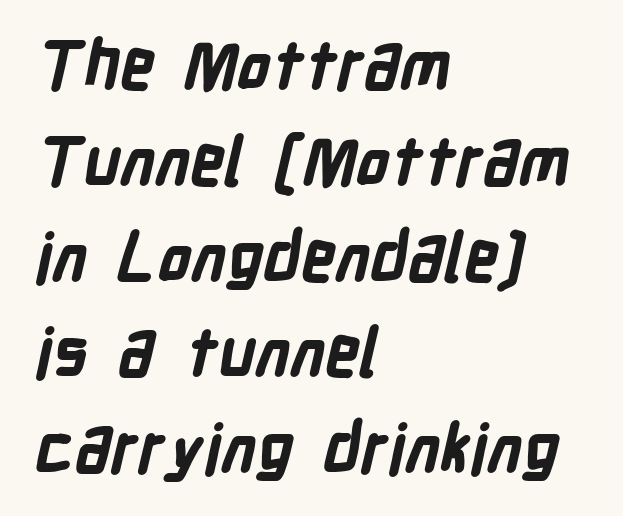
Every letter is thick-stroked: bold, no question. Each letter's strokes conclude bluntly, with no projecting serifs. Spacing verdict: proportional, widths tailored to each character. The passage shown is not underscored anywhere.
